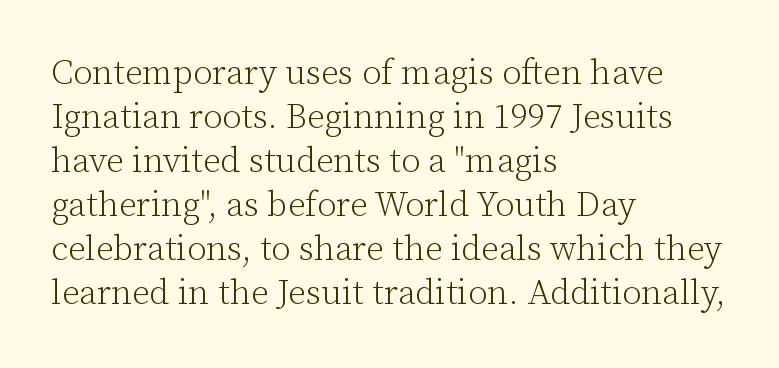
The image shows 35 px light serif type, upright; set left-aligned, normal line spacing (1.26x), normal letter spacing, not underlined; low stroke contrast and a medium x-height.
